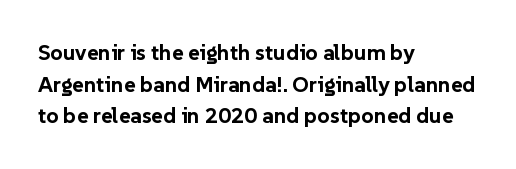
The image shows 22 px bold type, upright; set left-aligned, normal line spacing (1.44x), normal letter spacing, not underlined.
